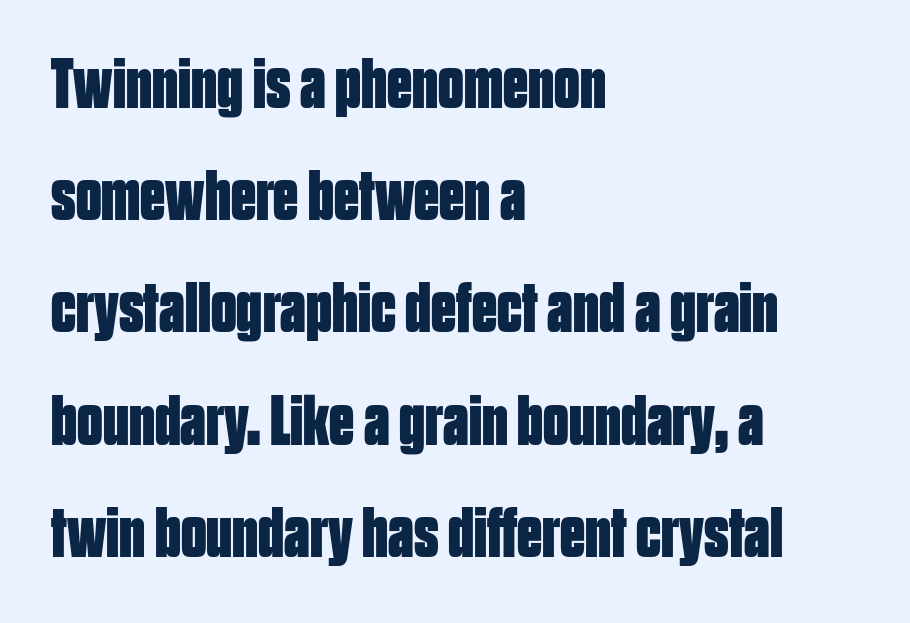
Q: Is the text bold? A: Yes.
Q: Is the text italic (slanted)? A: No, it is upright.
Q: Is the typeface a serif or a sans-serif typeface? A: Sans-serif.
Q: Is the text underlined? A: No.
Q: How is the paragraph aligned? A: Left-aligned.
Q: Is the spacing between letters normal or unusually wide? A: Normal.
Q: Is the spacing between lines tight, normal or loose? A: Normal.
Q: Width (condensed, normal, or wide)? A: Condensed.
Q: Stroke contrast? A: Low.
Q: x-height? A: Large.
Q: Monospaced? A: No.
